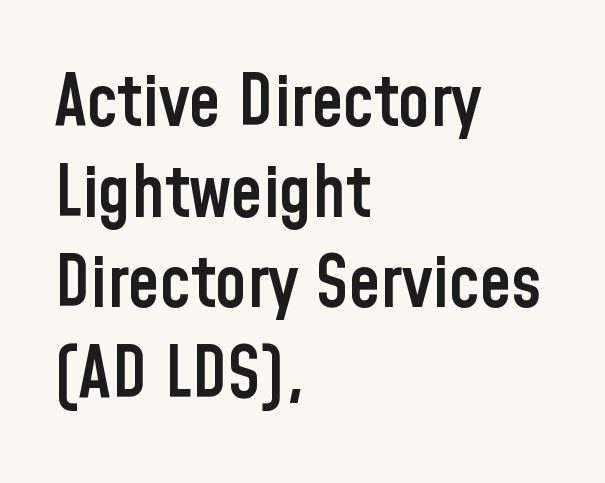
Q: Is the text bold? A: Semi-bold.
Q: Is the text italic (slanted)? A: No, it is upright.
Q: Is the typeface a serif or a sans-serif typeface? A: Sans-serif.
Q: Is the text underlined? A: No.
Q: How is the paragraph aligned? A: Left-aligned.
Q: Is the spacing between letters normal or unusually wide? A: Normal.
Q: Is the spacing between lines tight, normal or loose? A: Normal.
Q: Width (condensed, normal, or wide)? A: Condensed.
Q: Stroke contrast? A: Low.
Q: x-height? A: Medium.
Q: Monospaced? A: No.
